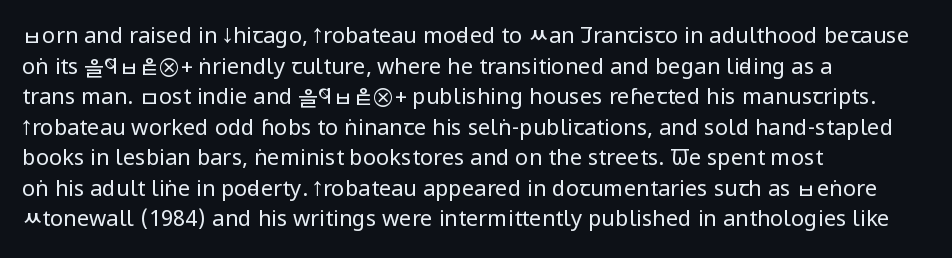
The image shows 22 px text type, upright; set left-aligned, normal line spacing (1.39x), normal letter spacing, not underlined.
